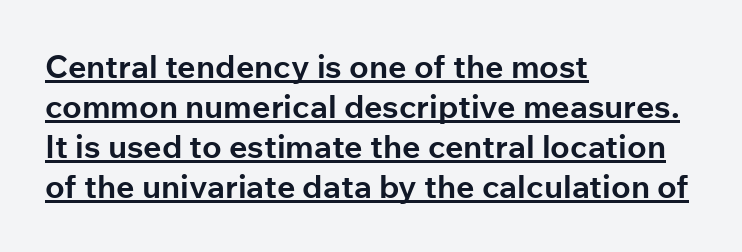
Look at the bottom of the vertical strokes: they stop flat, with no serifs. Horizontal alignment here is leftward, the default for most running prose. The face used here is rendered with its standard letterfit. One glance says typical: line gaps are just what's usual. Posture: upright roman.
